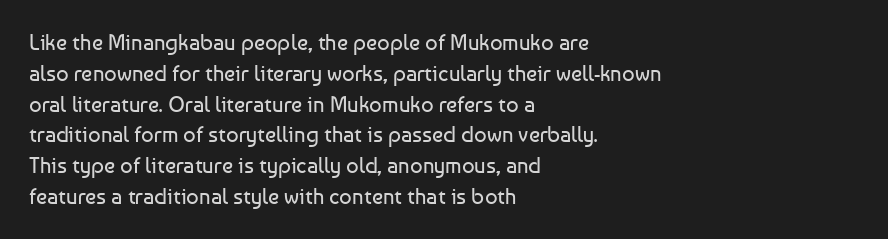
Summary of vertical rhythm: regular, with standard interline spacing. Short note: letters normally spaced. The font's upright variant was chosen for this text. Casual observation: everything's shoved over to the left.
